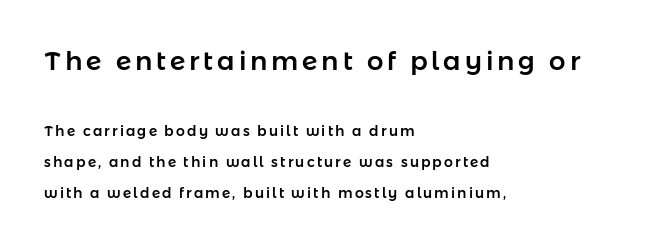
Q: Is the text italic (slanted)? A: No, it is upright.
Q: Is the text underlined? A: No.
Q: How is the paragraph aligned? A: Left-aligned.
Q: Is the spacing between lines tight, normal or loose? A: Loose.
Q: Which block of text is set in a larger size, the first (top) or the second (bottom)? A: The first (top) one.
